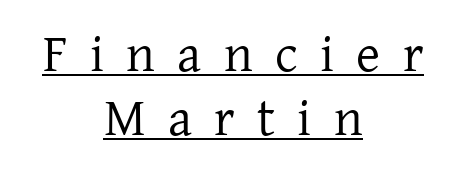
Q: Is the text bold? A: No.
Q: Is the text italic (slanted)? A: No, it is upright.
Q: Is the typeface a serif or a sans-serif typeface? A: Serif.
Q: Is the text underlined? A: Yes.
Q: How is the paragraph aligned? A: Centered.
Q: Is the spacing between letters normal or unusually wide? A: Unusually wide.
Q: Width (condensed, normal, or wide)? A: Normal.
Q: Stroke contrast? A: Low.
Q: x-height? A: Medium.
Q: Monospaced? A: No.
